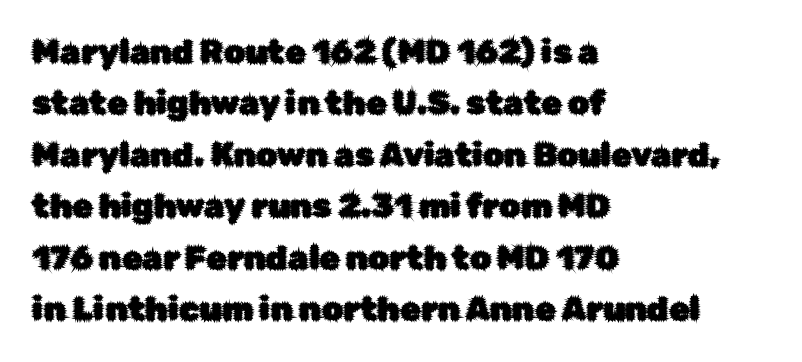
Descenders are the only things crossing below the line. Looks like regular typesetting: each glyph gets only the width it needs. Tracking value appears to be zero — textbook default spacing. A classic flush-left, rag-right setting is used for this passage. Nope, no serifs anywhere on these letters. Posture: vertical.
